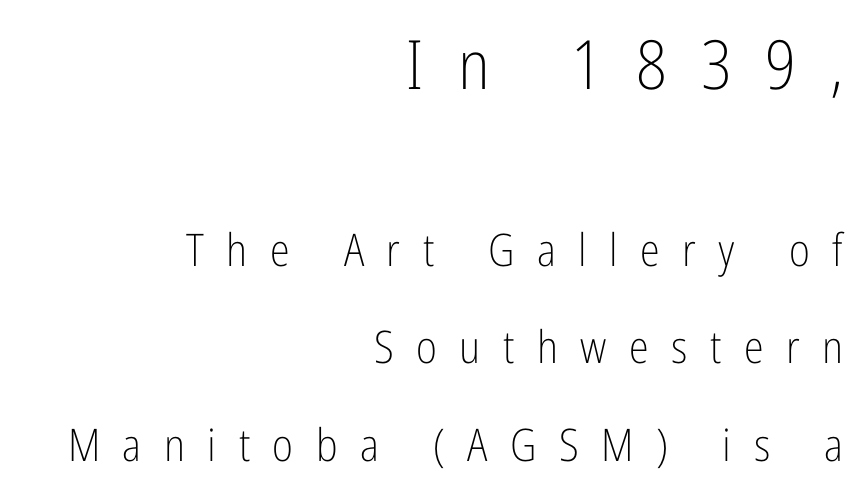
{"serif": "no", "italic": "no", "bold": "no", "weight": "light", "width": "condensed", "stroke_contrast": "low", "x_height": "medium", "monospaced": "no", "underline": "no", "align": "right", "line_spacing": "loose", "line_spacing_ratio": 2.16, "letter_spacing": "wide", "letter_spacing_em": 0.5, "larger_block": "first", "size_ratio": 1.51, "glyph_px": 68}
